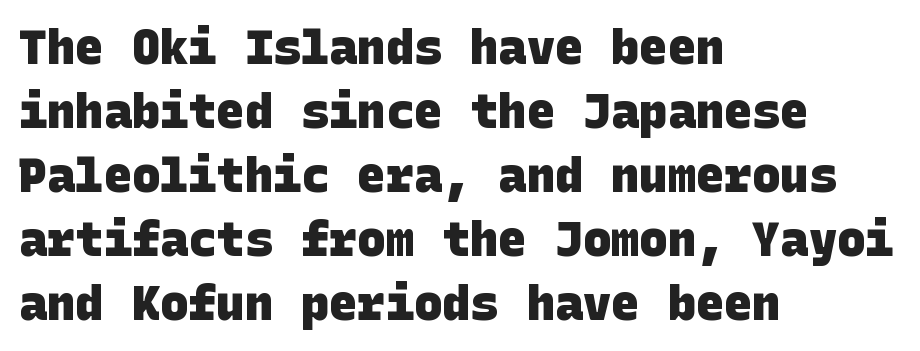
The image shows 47 px heavy sans-serif type; set left-aligned, normal line spacing (1.36x), normal letter spacing, not underlined; low stroke contrast and a large x-height.
